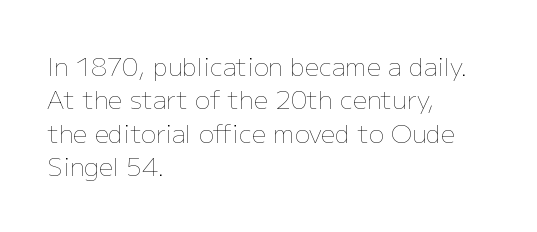
Notice how the stems are strictly vertical — no italics here. Clear beneath every line of the passage. Compared with typical paragraphs, the rows here are spaced about the same. The letters look calm and open, with moderate or lighter stems. Spacing between characters is what you'd get straight out of the box.
